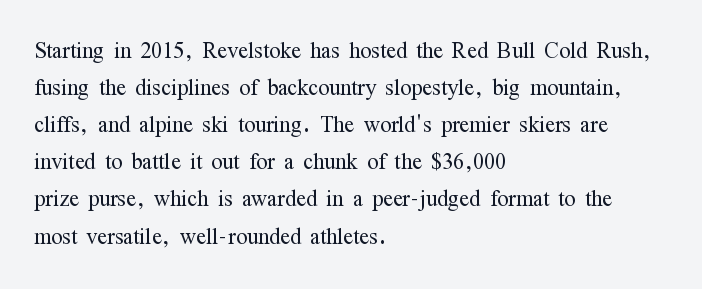
{"serif": "yes", "italic": "no", "bold": "no", "weight": "light", "width": "condensed", "stroke_contrast": "medium", "x_height": "medium", "monospaced": "no", "underline": "no", "align": "left", "line_spacing": "normal", "line_spacing_ratio": 1.28, "letter_spacing": "normal", "letter_spacing_em": 0.0, "glyph_px": 29}
